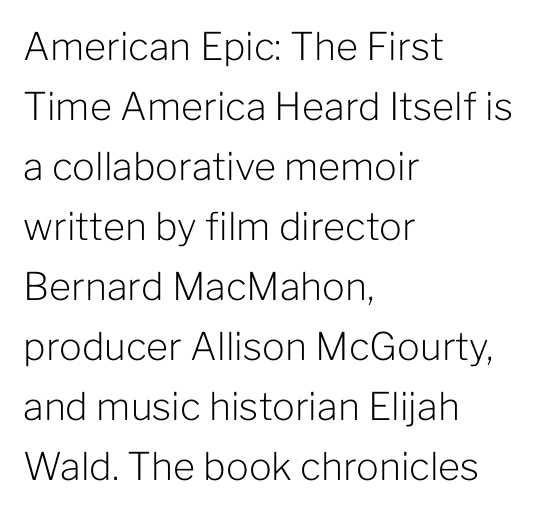
The image shows 38 px light sans-serif type, upright; set left-aligned, normal line spacing (1.58x), normal letter spacing, not underlined; low stroke contrast and a medium x-height.
